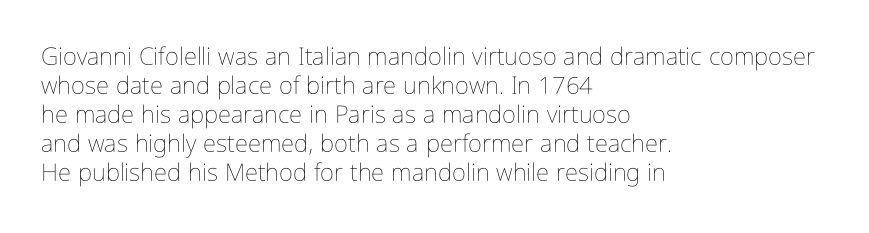
{"italic": "no", "bold": "no", "underline": "no", "align": "left", "line_spacing_ratio": 1.21, "letter_spacing": "normal", "letter_spacing_em": 0.0, "glyph_px": 24}
